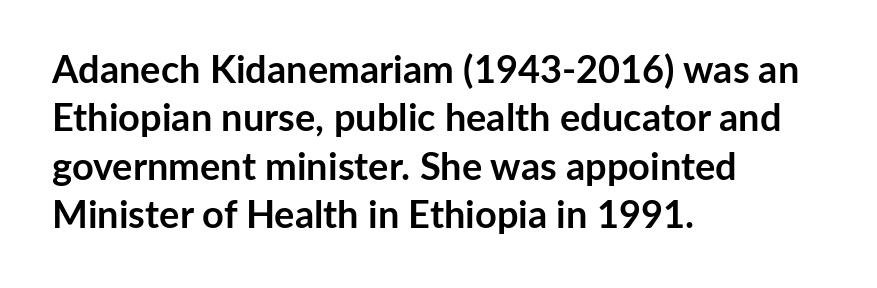
Does the copy run flush right? No — it runs flush left. A typesetter would call this proportional, since set widths differ per character. The face used here is a sans, in the tradition of grotesques and geometrics. A typesetter would call this leading conventional body-copy spacing.
